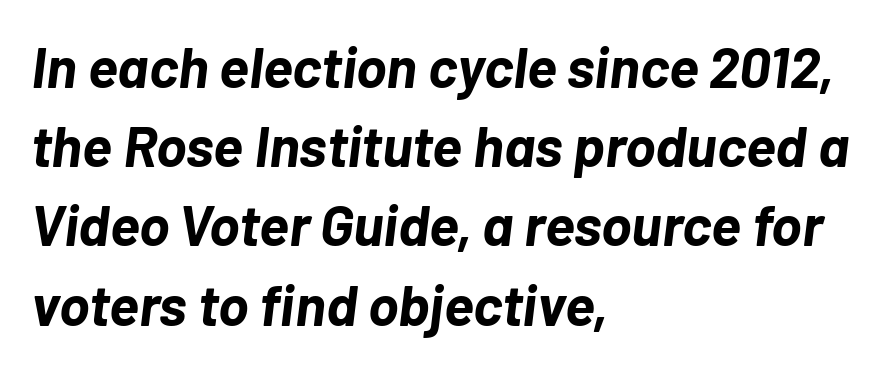
The image shows 57 px bold type, italic (leaning right); set left-aligned, normal line spacing (1.39x), normal letter spacing, not underlined; low stroke contrast and a medium x-height.
